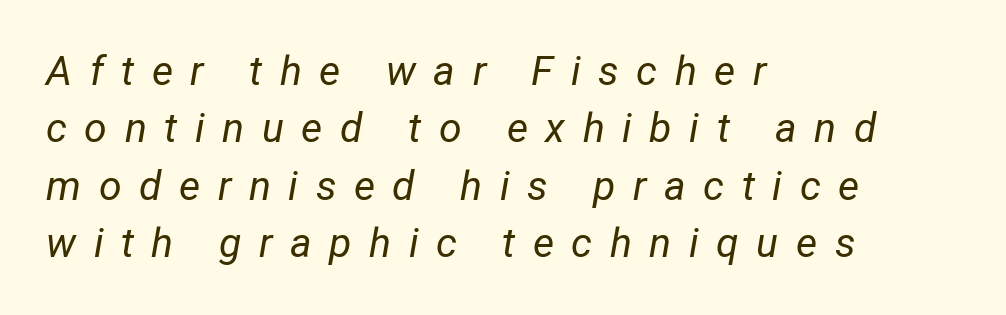
Q: Is the text bold? A: No.
Q: Is the text italic (slanted)? A: Yes, it leans right by about 12 degrees.
Q: Is the text underlined? A: No.
Q: How is the paragraph aligned? A: Left-aligned.
Q: Is the spacing between letters normal or unusually wide? A: Unusually wide.
Q: Is the spacing between lines tight, normal or loose? A: Normal.
Q: Width (condensed, normal, or wide)? A: Condensed.
Q: Stroke contrast? A: Low.
Q: x-height? A: Medium.
Q: Monospaced? A: No.
